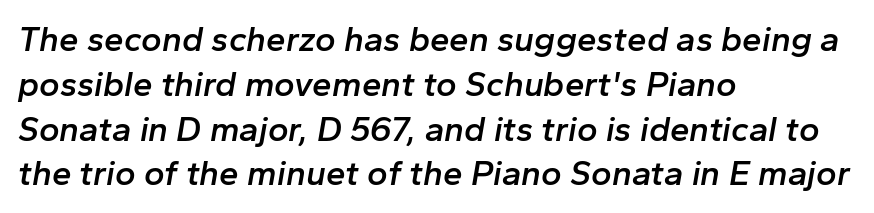
{"italic": "yes", "lean": "right", "slant_degrees": 10, "bold": "semi", "weight": "semibold", "width": "normal", "stroke_contrast": "low", "x_height": "medium", "monospaced": "no", "underline": "no", "align": "left", "line_spacing": "normal", "line_spacing_ratio": 1.28, "letter_spacing": "normal", "letter_spacing_em": 0.0, "glyph_px": 35}
